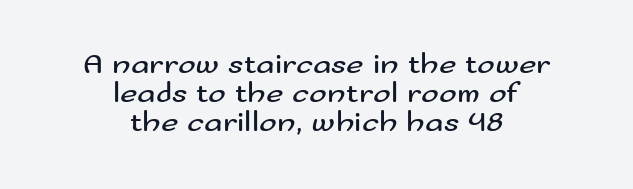
The font family rendered here belongs to the sans-serif group. You could not count columns in this text — the font is proportionally spaced. Is the letter spacing exaggerated? No — it looks like the ordinary default. Underline: absent. Stem width sits at or under what a default text font uses.
